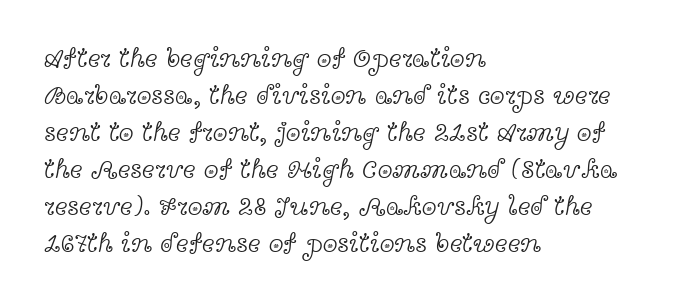
Reading down the block, your eye returns to a fixed left position each line. Tall strokes in this sample are plumb rather than angled. The rendering uses a moderate line-height, typical for paragraphs. This is not heavy type; no bold has been used. Any mark beneath the type? The region is blank. Each word holds together tightly as a unit, with standard inter-letter gaps.
